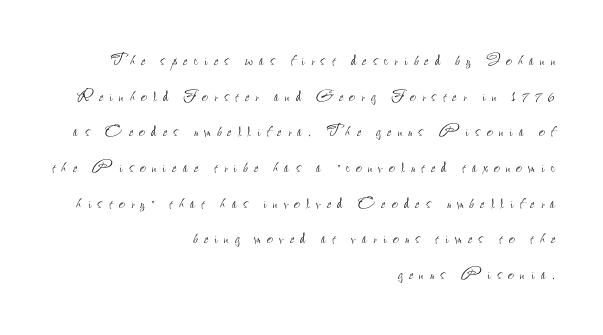
Q: Is the text bold? A: No.
Q: Is the text italic (slanted)? A: Yes.
Q: Is the text underlined? A: No.
Q: How is the paragraph aligned? A: Right-aligned.
Q: Is the spacing between letters normal or unusually wide? A: Unusually wide.
Q: Is the spacing between lines tight, normal or loose? A: Normal.
